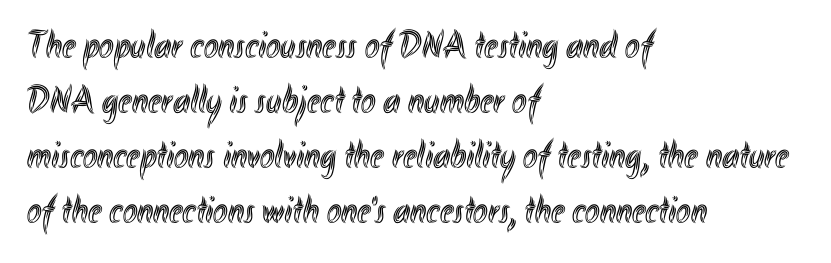
The image shows 39 px condensed type; set left-aligned, normal line spacing (1.41x), normal letter spacing, not underlined; a small x-height.
